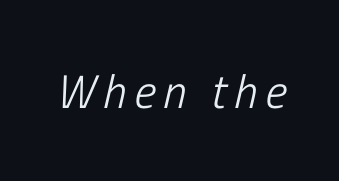
{"italic": "yes", "lean": "right", "slant_degrees": 13, "bold": "no", "weight": "light", "width": "condensed", "stroke_contrast": "low", "x_height": "medium", "monospaced": "no", "underline": "no", "glyph_px": 47}
